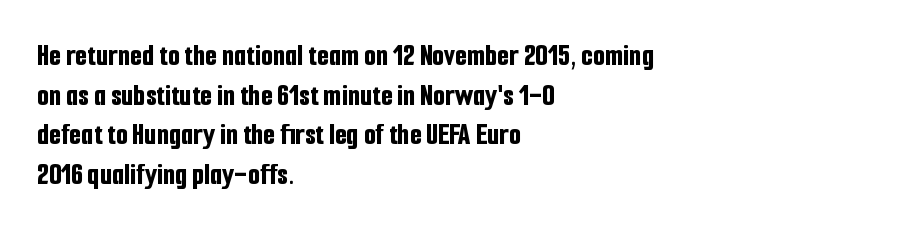
{"serif": "no", "italic": "no", "bold": "yes", "weight": "bold", "width": "condensed", "stroke_contrast": "low", "x_height": "medium", "monospaced": "no", "underline": "no", "align": "left", "line_spacing": "normal", "line_spacing_ratio": 1.28, "letter_spacing": "normal", "letter_spacing_em": 0.0, "glyph_px": 31}
